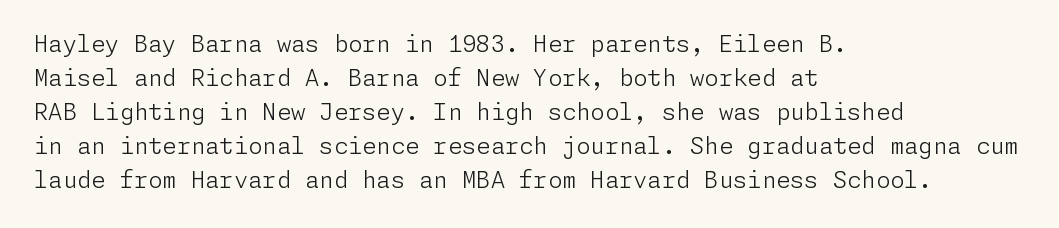
Q: Is the text bold? A: No.
Q: Is the text italic (slanted)? A: No, it is upright.
Q: Is the text underlined? A: No.
Q: How is the paragraph aligned? A: Left-aligned.
Q: Is the spacing between letters normal or unusually wide? A: Normal.
Q: Is the spacing between lines tight, normal or loose? A: Normal.
